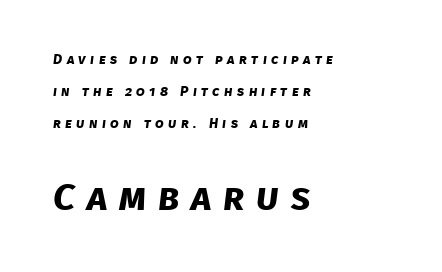
Typographic density is high because the face is bold. Descenders hang freely into open space. These lines are composed in type without serifs. Honestly, the letter spacing is so wide it's the main thing you notice.
